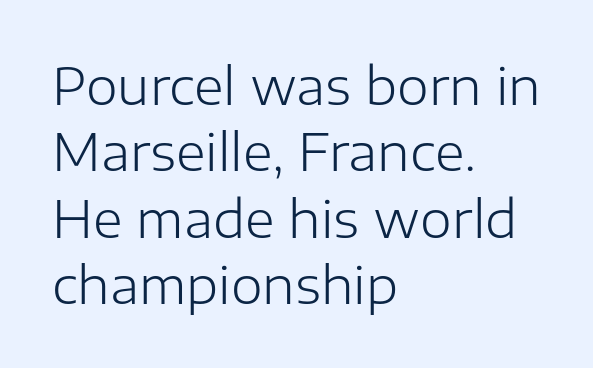
The image shows 51 px light sans-serif type, upright; set left-aligned, normal line spacing (1.3x), normal letter spacing, not underlined; low stroke contrast and a medium x-height.
